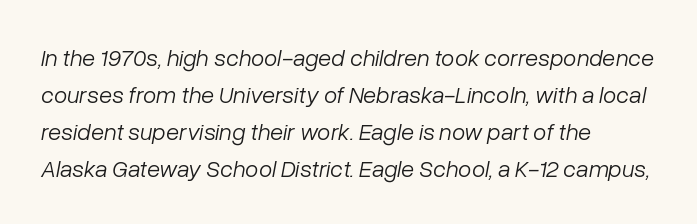
The image shows 24 px text type, italic (leaning right); set left-aligned, normal line spacing (1.54x), normal letter spacing, not underlined.
